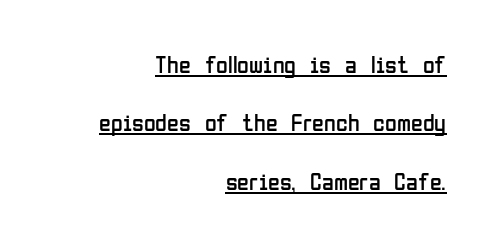
Q: Is the text bold? A: No.
Q: Is the text italic (slanted)? A: No, it is upright.
Q: Is the text underlined? A: Yes.
Q: How is the paragraph aligned? A: Right-aligned.
Q: Is the spacing between letters normal or unusually wide? A: Normal.
Q: Is the spacing between lines tight, normal or loose? A: Loose.
